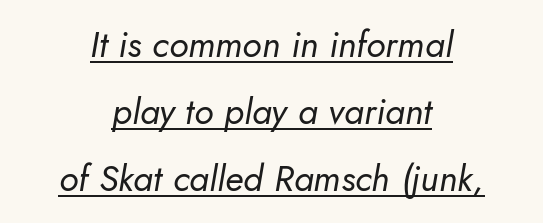
{"italic": "yes", "lean": "right", "slant_degrees": 10, "bold": "no", "weight": "regular", "width": "normal", "stroke_contrast": "low", "x_height": "small", "monospaced": "no", "underline": "yes", "align": "center", "line_spacing_ratio": 1.86, "letter_spacing": "normal", "letter_spacing_em": 0.0, "glyph_px": 36}
